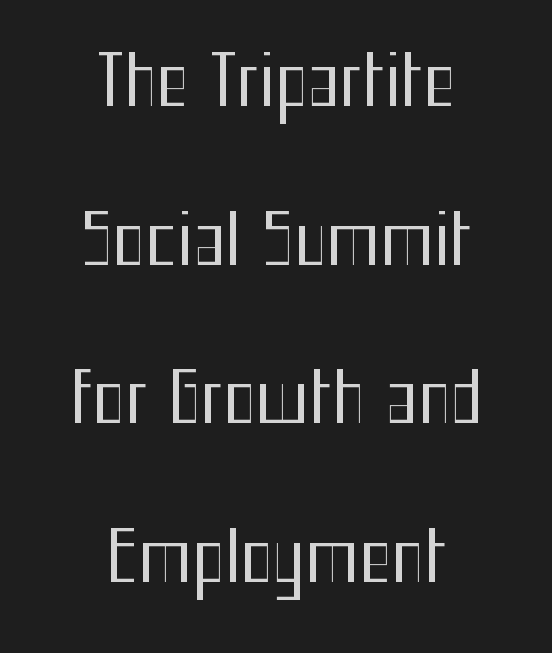
Q: Is the text bold? A: No.
Q: Is the text italic (slanted)? A: No, it is upright.
Q: Is the typeface a serif or a sans-serif typeface? A: Sans-serif.
Q: Is the text underlined? A: No.
Q: How is the paragraph aligned? A: Centered.
Q: Is the spacing between letters normal or unusually wide? A: Normal.
Q: Is the spacing between lines tight, normal or loose? A: Loose.
Q: Width (condensed, normal, or wide)? A: Condensed.
Q: Stroke contrast? A: Medium.
Q: x-height? A: Medium.
Q: Monospaced? A: No.
